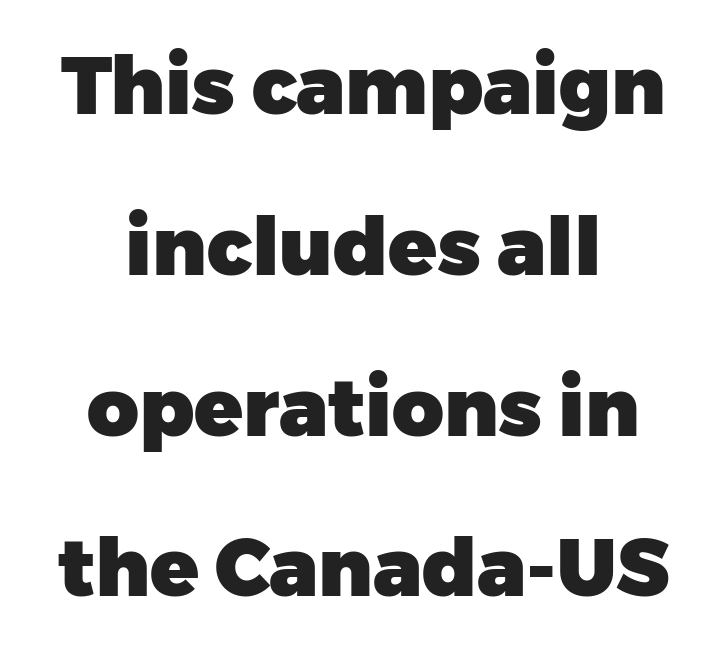
Q: Is the text bold? A: Yes.
Q: Is the text italic (slanted)? A: No, it is upright.
Q: Is the typeface a serif or a sans-serif typeface? A: Sans-serif.
Q: Is the text underlined? A: No.
Q: How is the paragraph aligned? A: Centered.
Q: Is the spacing between letters normal or unusually wide? A: Normal.
Q: Is the spacing between lines tight, normal or loose? A: Loose.
Q: Width (condensed, normal, or wide)? A: Normal.
Q: Stroke contrast? A: Low.
Q: x-height? A: Medium.
Q: Monospaced? A: No.
